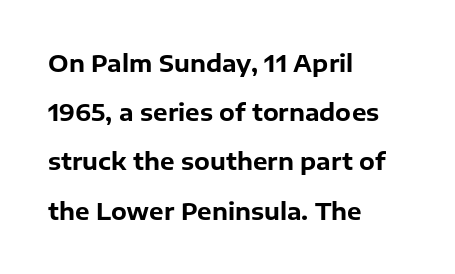
The image shows 23 px bold type, upright; set left-aligned, loose line spacing (2.14x), normal letter spacing, not underlined.
